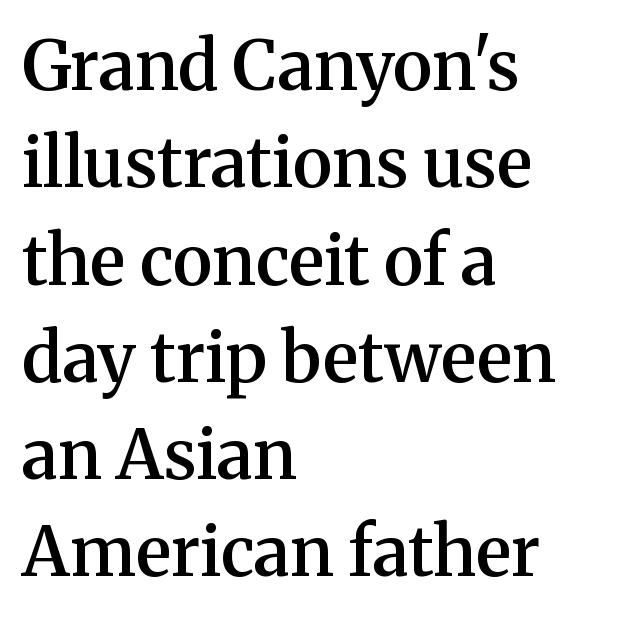
Q: Is the text bold? A: Semi-bold.
Q: Is the text italic (slanted)? A: No, it is upright.
Q: Is the typeface a serif or a sans-serif typeface? A: Serif.
Q: Is the text underlined? A: No.
Q: How is the paragraph aligned? A: Left-aligned.
Q: Is the spacing between letters normal or unusually wide? A: Normal.
Q: Is the spacing between lines tight, normal or loose? A: Normal.
Q: Width (condensed, normal, or wide)? A: Normal.
Q: Stroke contrast? A: Medium.
Q: x-height? A: Medium.
Q: Monospaced? A: No.
